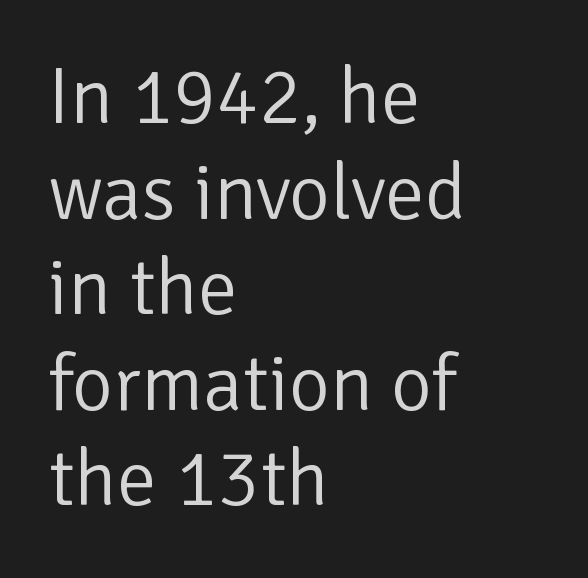
The image shows 79 px light sans-serif type, upright; set left-aligned, line spacing 1.21x, normal letter spacing, not underlined; low stroke contrast and a medium x-height.
